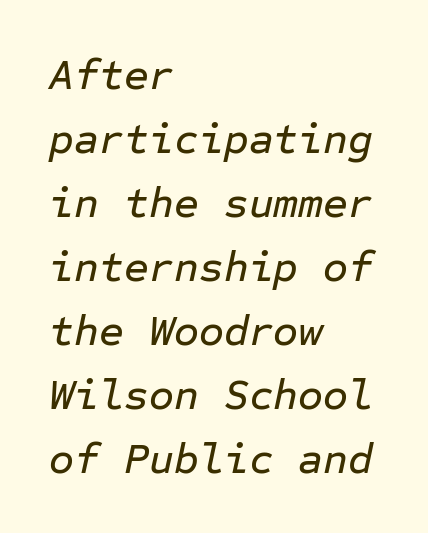
Leading matches the norm, producing a regular column. Underlining? Definitely not there. The rendering uses typewriter-style spacing with identical character cells. Line beginnings align vertically; line endings do not.
